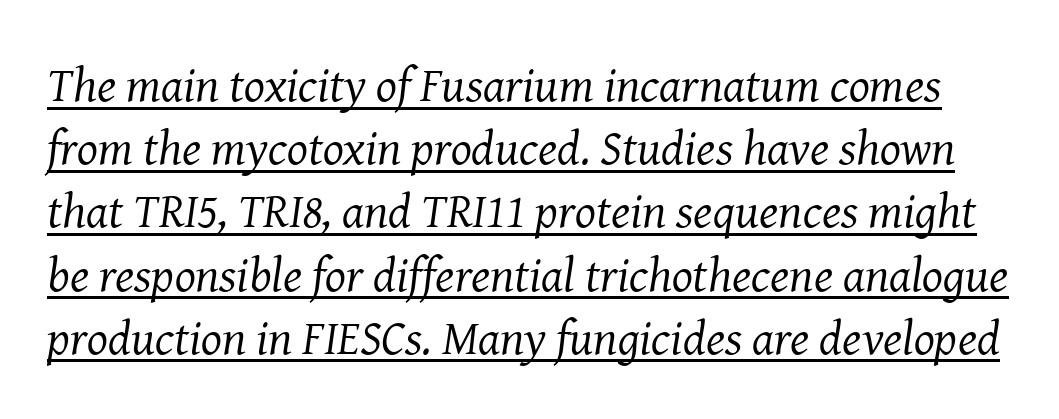
{"serif": "yes", "italic": "yes", "lean": "right", "slant_degrees": 8, "bold": "no", "weight": "regular", "width": "normal", "stroke_contrast": "medium", "x_height": "medium", "monospaced": "no", "underline": "yes", "line_spacing": "normal", "line_spacing_ratio": 1.29, "letter_spacing": "normal", "letter_spacing_em": 0.0, "glyph_px": 49}
